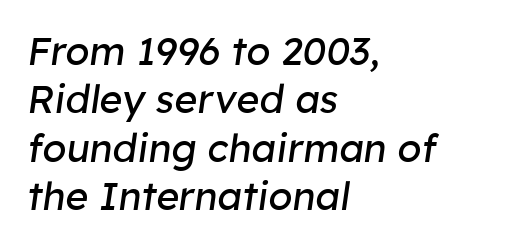
The image shows 39 px regular-weight type, italic (leaning right); set left-aligned, line spacing 1.24x, normal letter spacing, not underlined; low stroke contrast and a medium x-height.
